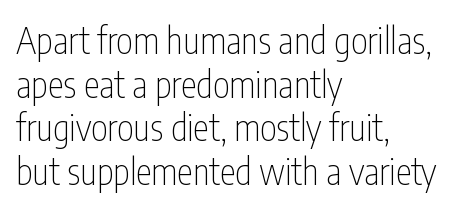
Every stem runs plumb, perpendicular to the baseline. The lines are quadded left. No chunkiness to these letters — they're not bold. Descender tails drop into unmarked territory.
